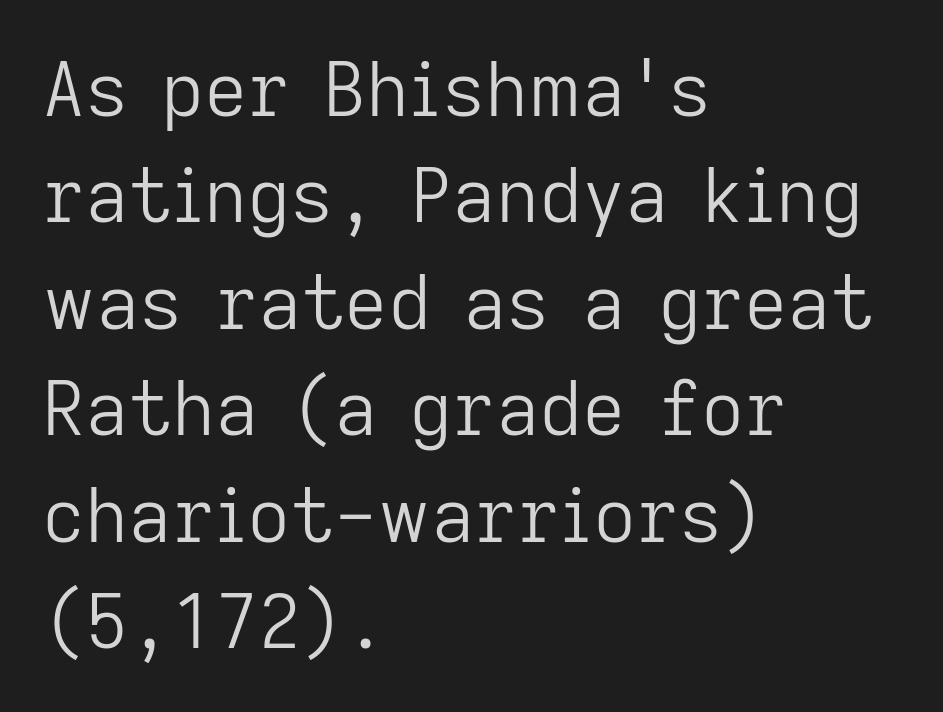
Interline gaps are of average width in this sample. Teacher's note: observe the even left margin — that is flush-left alignment. Here the designer chose a conventional face with non-uniform glyph widths. Stroke mass is kept to a normal reading level or below. It's the straight-up-and-down kind of type. Rule under the text: the space is simply empty.
